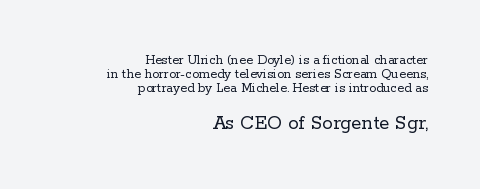
Successive baselines arrive quickly, one right under another. The line texture is even and compact thanks to regular tracking. Honestly, there is no underline to notice here at all. The lines in this sample share a right terminus and differ only in where they begin. Is the stroke heavy? The answer is a plain regular-or-lighter.
